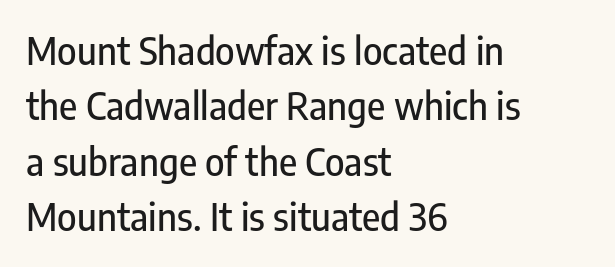
{"serif": "no", "italic": "no", "width": "condensed", "stroke_contrast": "low", "x_height": "medium", "monospaced": "no", "underline": "no", "align": "left", "line_spacing": "normal", "line_spacing_ratio": 1.5, "letter_spacing": "normal", "letter_spacing_em": 0.0, "glyph_px": 37}
